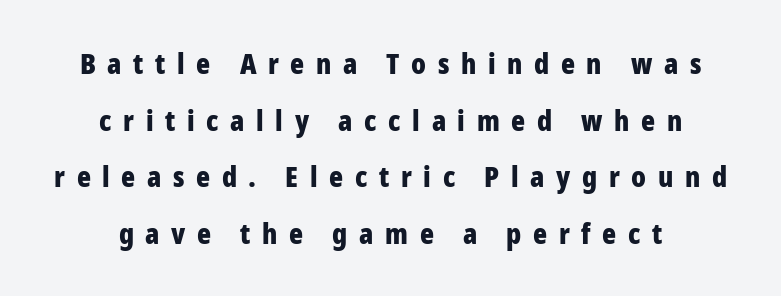
Q: Is the text bold? A: Yes.
Q: Is the text italic (slanted)? A: No, it is upright.
Q: Is the typeface a serif or a sans-serif typeface? A: Sans-serif.
Q: Is the text underlined? A: No.
Q: How is the paragraph aligned? A: Centered.
Q: Is the spacing between letters normal or unusually wide? A: Unusually wide.
Q: Is the spacing between lines tight, normal or loose? A: Loose.
Q: Width (condensed, normal, or wide)? A: Condensed.
Q: Stroke contrast? A: Low.
Q: x-height? A: Medium.
Q: Monospaced? A: No.
